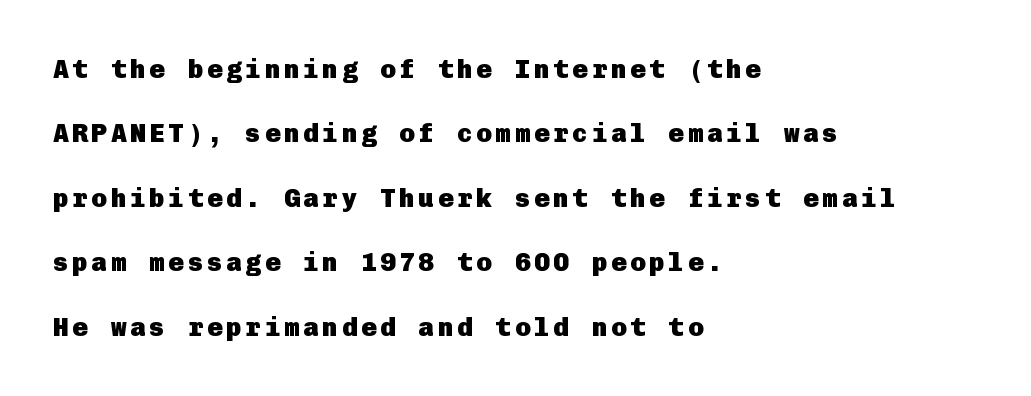
The image shows 26 px bold type, upright; set left-aligned, loose line spacing (2.48x), not underlined.
